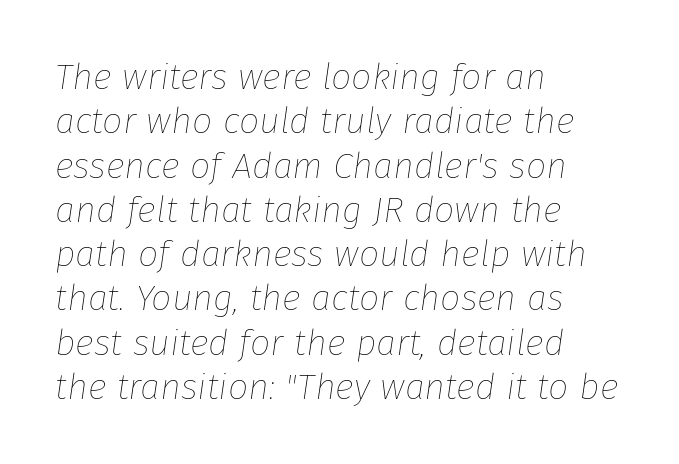
Tracking value appears to be zero — textbook default spacing. Nothing heavy about these letters — not bold at all. It's the slanting kind of type. Note the varied advance widths — an 'i' is clearly narrower than an 'm'. The area under the type is left untouched. This rendering uses left alignment, leaving the right contour irregular.
